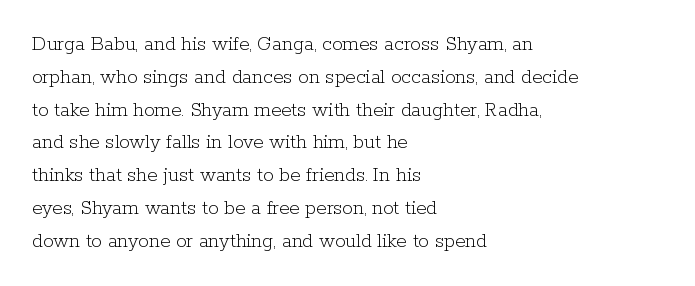
Q: Is the text bold? A: No.
Q: Is the text italic (slanted)? A: No, it is upright.
Q: Is the text underlined? A: No.
Q: How is the paragraph aligned? A: Left-aligned.
Q: Is the spacing between letters normal or unusually wide? A: Normal.
Q: Is the spacing between lines tight, normal or loose? A: Normal.
